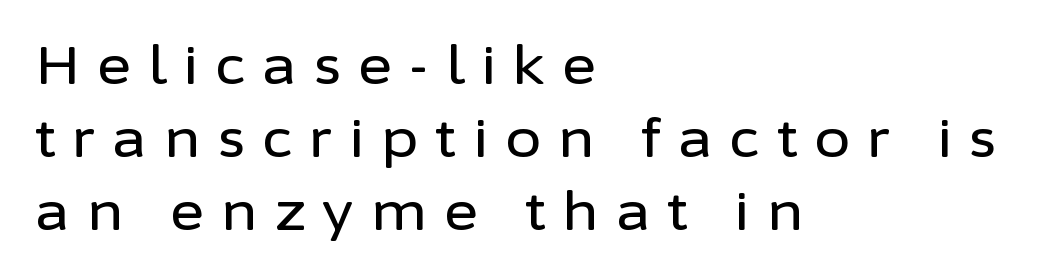
{"serif": "no", "italic": "no", "width": "normal", "stroke_contrast": "low", "x_height": "medium", "monospaced": "no", "underline": "no", "align": "left", "line_spacing": "normal", "line_spacing_ratio": 1.4, "letter_spacing": "wide", "letter_spacing_em": 0.33, "glyph_px": 52}
